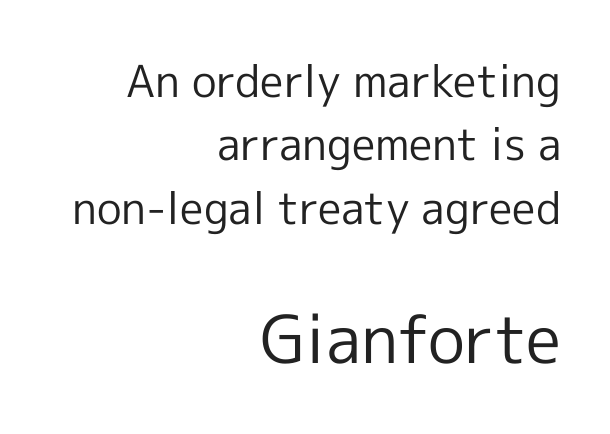
Q: Is the text bold? A: No.
Q: Is the text italic (slanted)? A: No, it is upright.
Q: Is the typeface a serif or a sans-serif typeface? A: Sans-serif.
Q: Is the text underlined? A: No.
Q: How is the paragraph aligned? A: Right-aligned.
Q: Is the spacing between letters normal or unusually wide? A: Normal.
Q: Is the spacing between lines tight, normal or loose? A: Normal.
Q: Which block of text is set in a larger size, the first (top) or the second (bottom)? A: The second (bottom) one.
Q: Width (condensed, normal, or wide)? A: Normal.
Q: x-height? A: Medium.
Q: Monospaced? A: No.
